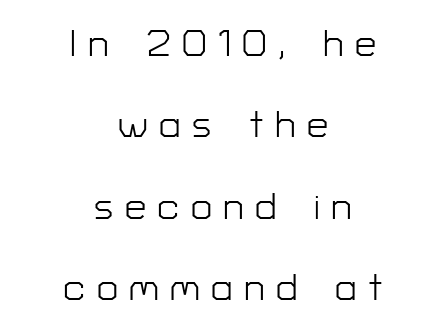
{"serif": "no", "italic": "no", "bold": "no", "weight": "light", "width": "normal", "stroke_contrast": "low", "x_height": "medium", "monospaced": "no", "underline": "no", "align": "center", "line_spacing": "loose", "line_spacing_ratio": 2.14, "letter_spacing": "wide", "letter_spacing_em": 0.3, "glyph_px": 38}
